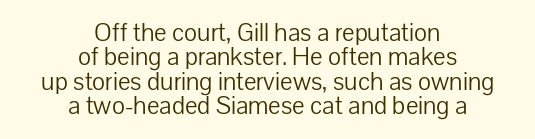
The weight tops out at a normal text grade. Underline: absent. Typeset on center — no edge is straight. This rendering leaves character spacing at its baseline value. The block of text is dense from top to bottom, with scant space between rows. A roman cut, with each character standing at attention.
